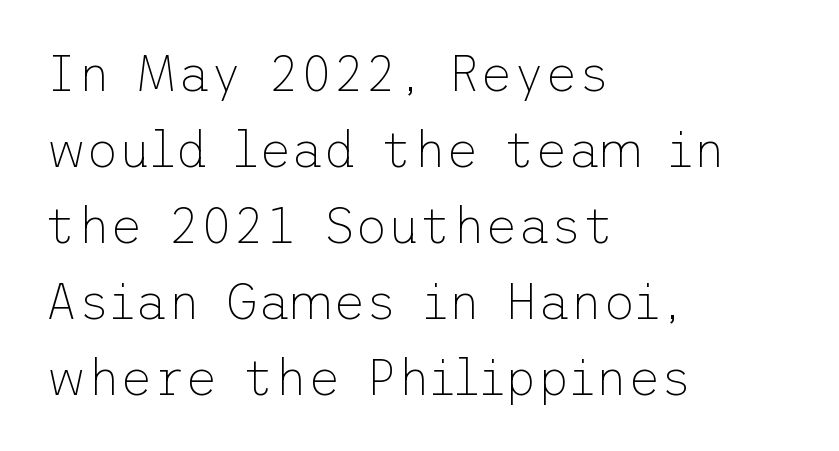
The image shows 50 px thin sans-serif type, upright; set left-aligned, normal line spacing (1.52x), normal letter spacing, not underlined; low stroke contrast and a medium x-height.
